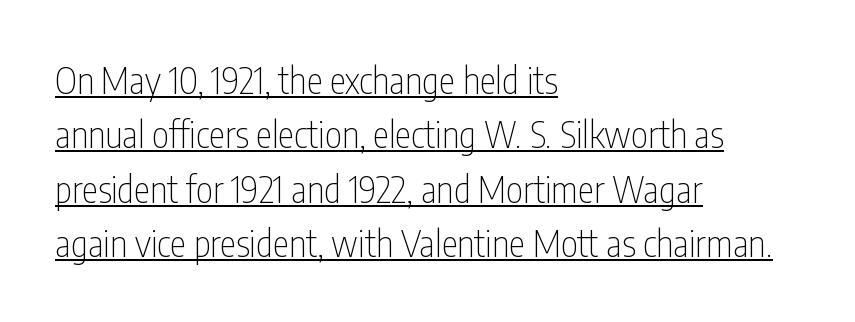
{"serif": "no", "italic": "no", "bold": "no", "weight": "thin", "width": "condensed", "stroke_contrast": "low", "x_height": "medium", "monospaced": "no", "underline": "yes", "align": "left", "line_spacing": "normal", "line_spacing_ratio": 1.47, "letter_spacing": "normal", "letter_spacing_em": 0.0, "glyph_px": 37}
